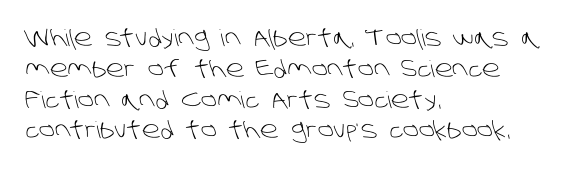
These glyphs show unthickened strokes, regular width or finer. If you measured baseline to baseline, you'd find a middling distance. Glance below the letters and you will spot only blank space. Line starts are locked; line ends wander. Honestly, the letter spacing is just normal — you wouldn't notice it.
